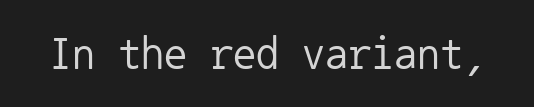
{"serif": "no", "italic": "no", "bold": "no", "weight": "regular", "width": "normal", "stroke_contrast": "low", "x_height": "medium", "monospaced": "yes", "underline": "no", "letter_spacing": "normal", "letter_spacing_em": 0.0, "glyph_px": 46}
